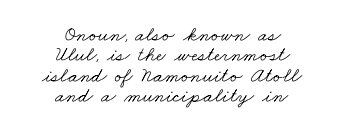
Q: Is the text bold? A: No.
Q: Is the text underlined? A: No.
Q: How is the paragraph aligned? A: Centered.
Q: Is the spacing between letters normal or unusually wide? A: Normal.
Q: Is the spacing between lines tight, normal or loose? A: Tight.
